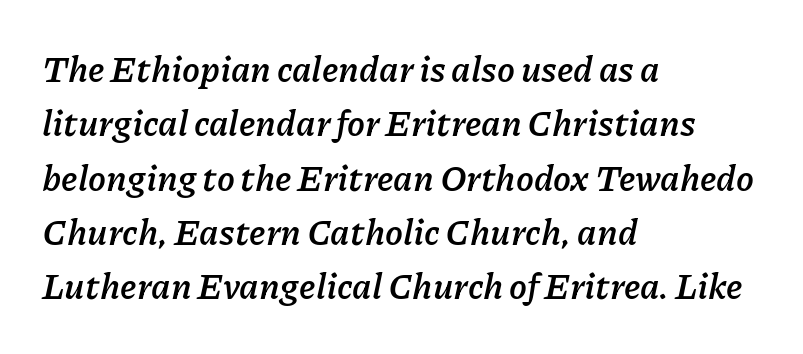
{"italic": "yes", "lean": "right", "slant_degrees": 11, "bold": "yes", "weight": "semibold", "width": "normal", "stroke_contrast": "low", "x_height": "medium", "monospaced": "no", "underline": "no", "align": "left", "line_spacing": "normal", "line_spacing_ratio": 1.51, "letter_spacing": "normal", "letter_spacing_em": 0.0, "glyph_px": 36}
